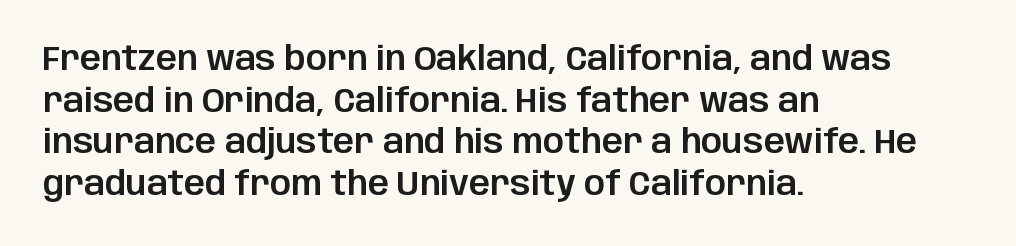
The image shows 33 px sans-serif type, upright; set left-aligned, normal line spacing (1.26x), normal letter spacing, not underlined; low stroke contrast and a large x-height.
